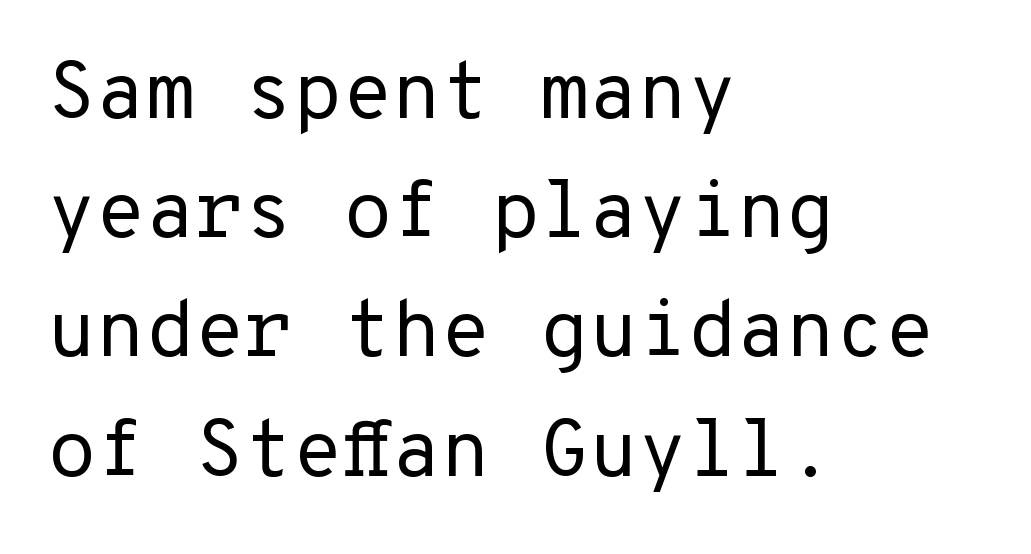
{"serif": "no", "italic": "no", "bold": "no", "weight": "regular", "width": "normal", "stroke_contrast": "low", "x_height": "medium", "monospaced": "yes", "underline": "no", "align": "left", "line_spacing": "normal", "line_spacing_ratio": 1.49, "letter_spacing": "normal", "letter_spacing_em": 0.0, "glyph_px": 80}
